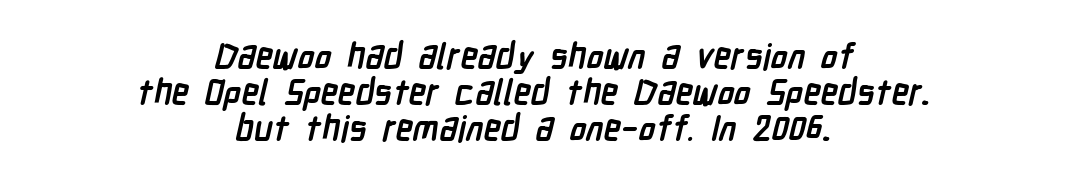
Q: Is the text bold? A: Yes.
Q: Is the typeface a serif or a sans-serif typeface? A: Sans-serif.
Q: Is the text underlined? A: No.
Q: How is the paragraph aligned? A: Centered.
Q: Is the spacing between letters normal or unusually wide? A: Normal.
Q: Is the spacing between lines tight, normal or loose? A: Tight.
Q: Width (condensed, normal, or wide)? A: Condensed.
Q: Stroke contrast? A: Low.
Q: x-height? A: Medium.
Q: Monospaced? A: No.
